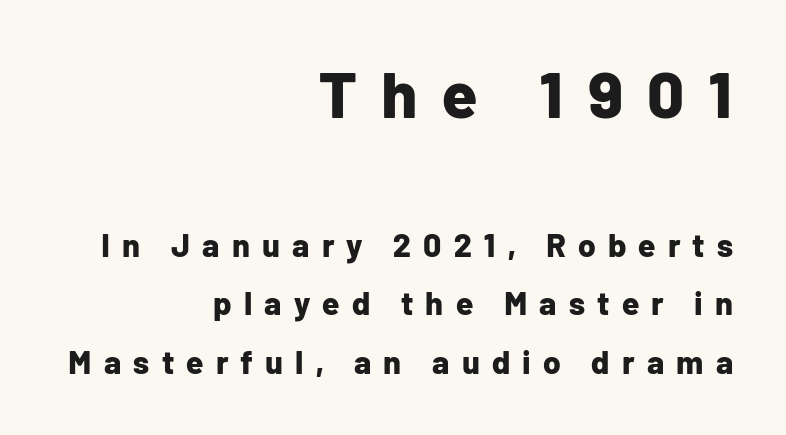
{"serif": "no", "italic": "no", "bold": "yes", "weight": "bold", "width": "normal", "stroke_contrast": "low", "x_height": "medium", "monospaced": "no", "underline": "no", "align": "right", "line_spacing_ratio": 1.84, "letter_spacing": "wide", "letter_spacing_em": 0.38, "larger_block": "first", "size_ratio": 2.03, "glyph_px": 65}
